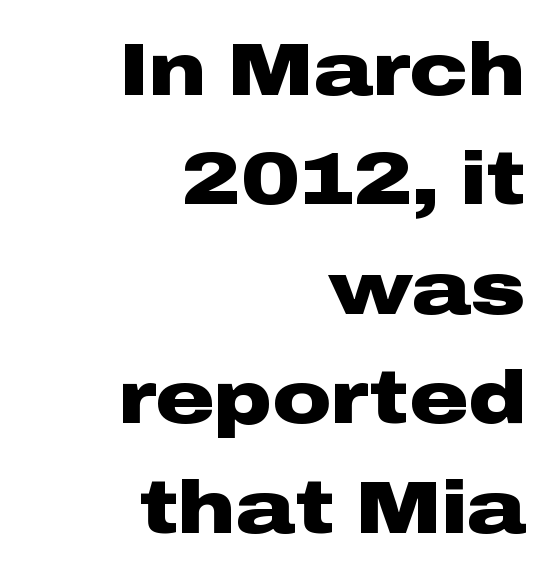
Rendered with straight, roman letterforms. Strong, thick strokes mark this as bold type. There is no visible air inserted between adjacent glyphs. The face used here is proportionally spaced, like ordinary book or web type. The rag falls on the left side of this text block.
